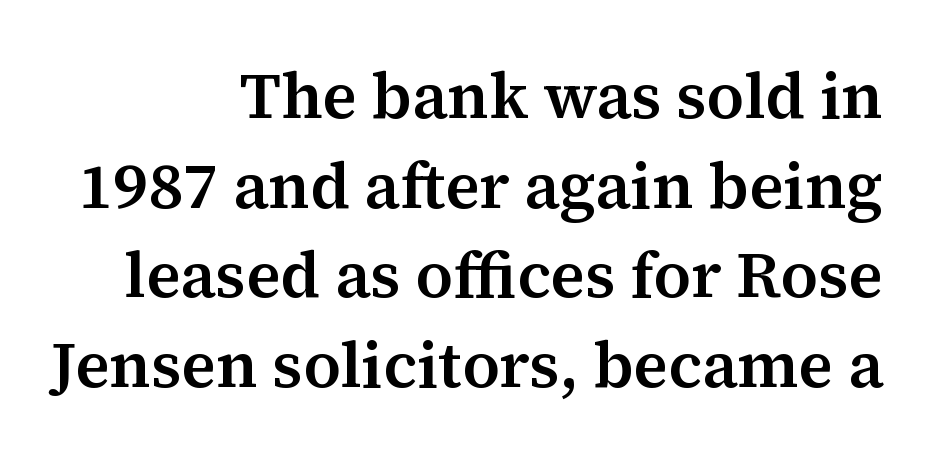
{"serif": "yes", "italic": "no", "width": "normal", "stroke_contrast": "medium", "x_height": "medium", "monospaced": "no", "underline": "no", "align": "right", "line_spacing": "normal", "line_spacing_ratio": 1.4, "letter_spacing": "normal", "letter_spacing_em": 0.0, "glyph_px": 64}
